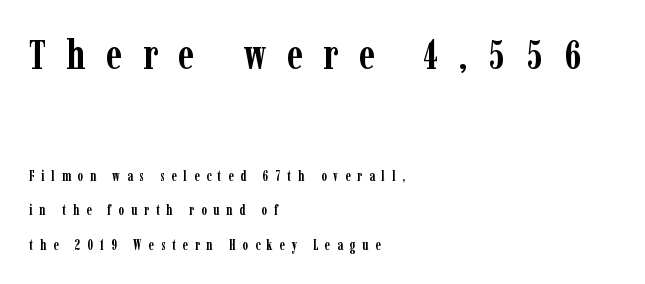
{"serif": "yes", "italic": "no", "bold": "yes", "weight": "semibold", "width": "condensed", "stroke_contrast": "low", "x_height": "medium", "monospaced": "no", "underline": "no", "align": "left", "line_spacing": "loose", "line_spacing_ratio": 2.48, "letter_spacing": "wide", "letter_spacing_em": 0.49, "larger_block": "first", "size_ratio": 3.0, "glyph_px": 42}
